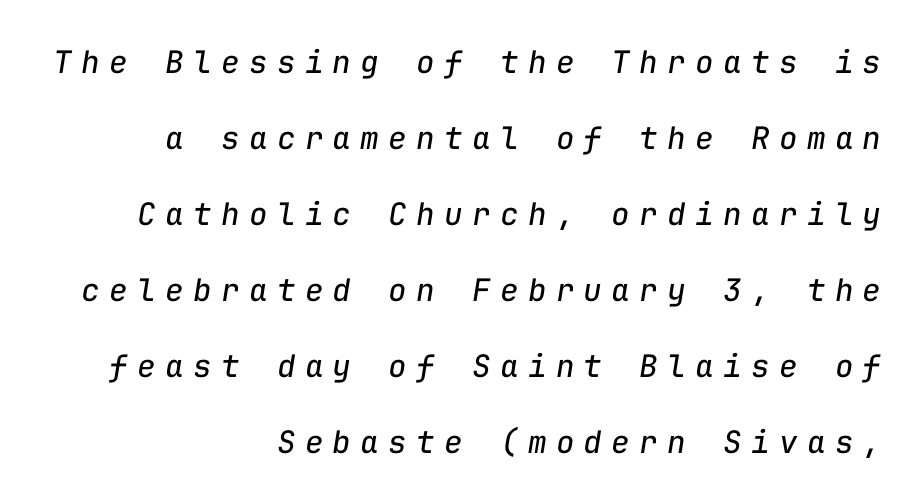
{"italic": "yes", "lean": "right", "slant_degrees": 9, "bold": "no", "weight": "regular", "width": "normal", "stroke_contrast": "low", "x_height": "medium", "monospaced": "yes", "underline": "no", "align": "right", "line_spacing": "loose", "line_spacing_ratio": 2.45, "letter_spacing": "wide", "letter_spacing_em": 0.3, "glyph_px": 31}
